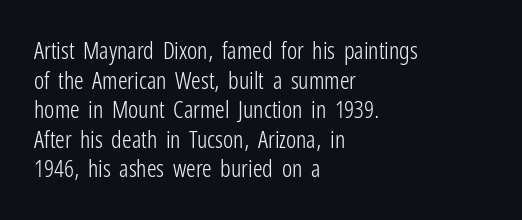
Q: Is the text bold? A: No.
Q: Is the text italic (slanted)? A: No, it is upright.
Q: Is the text underlined? A: No.
Q: How is the paragraph aligned? A: Left-aligned.
Q: Is the spacing between letters normal or unusually wide? A: Normal.
